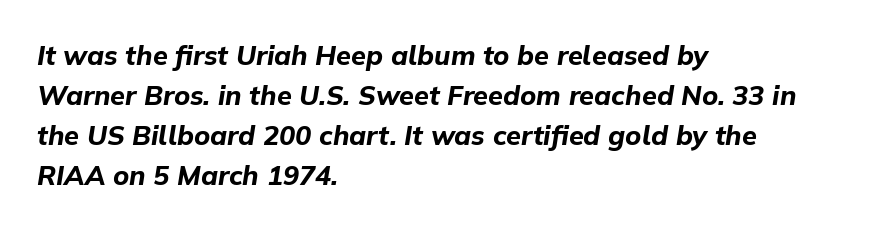
Q: Is the text bold? A: Yes.
Q: Is the text italic (slanted)? A: Yes, it leans right by about 9 degrees.
Q: Is the text underlined? A: No.
Q: How is the paragraph aligned? A: Left-aligned.
Q: Is the spacing between letters normal or unusually wide? A: Normal.
Q: Is the spacing between lines tight, normal or loose? A: Normal.
